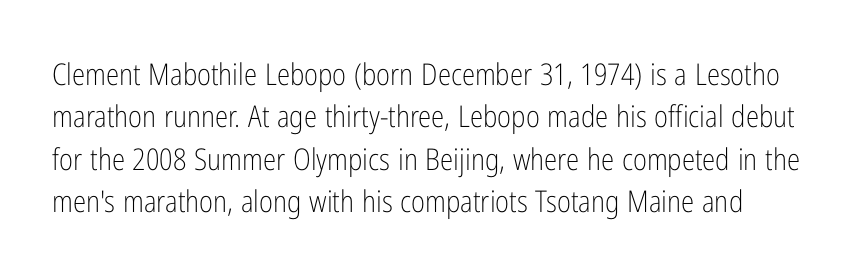
Q: Is the text bold? A: No.
Q: Is the text italic (slanted)? A: No, it is upright.
Q: Is the typeface a serif or a sans-serif typeface? A: Sans-serif.
Q: Is the text underlined? A: No.
Q: Is the spacing between letters normal or unusually wide? A: Normal.
Q: Is the spacing between lines tight, normal or loose? A: Normal.
Q: Width (condensed, normal, or wide)? A: Condensed.
Q: Stroke contrast? A: Low.
Q: x-height? A: Medium.
Q: Monospaced? A: No.
